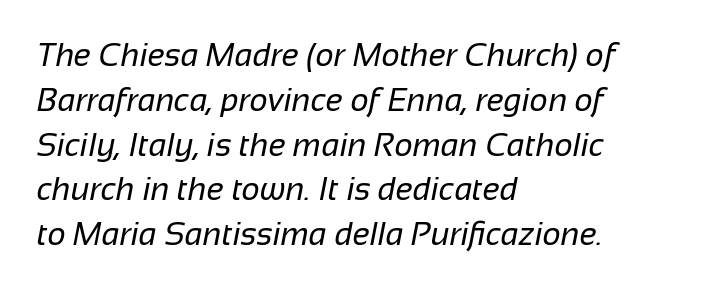
{"serif": "no", "bold": "no", "weight": "regular", "width": "normal", "stroke_contrast": "low", "x_height": "medium", "monospaced": "no", "underline": "no", "align": "left", "line_spacing": "normal", "line_spacing_ratio": 1.4, "letter_spacing": "normal", "letter_spacing_em": 0.0, "glyph_px": 32}
